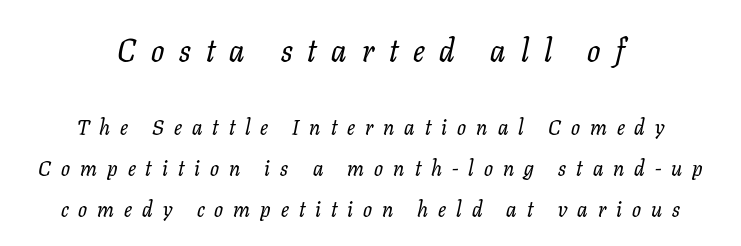
Q: Is the text italic (slanted)? A: Yes, it leans right by about 11 degrees.
Q: Is the typeface a serif or a sans-serif typeface? A: Serif.
Q: Is the text underlined? A: No.
Q: How is the paragraph aligned? A: Centered.
Q: Is the spacing between letters normal or unusually wide? A: Unusually wide.
Q: Is the spacing between lines tight, normal or loose? A: Loose.
Q: Which block of text is set in a larger size, the first (top) or the second (bottom)? A: The first (top) one.
Q: Width (condensed, normal, or wide)? A: Normal.
Q: Stroke contrast? A: Low.
Q: x-height? A: Medium.
Q: Monospaced? A: No.
